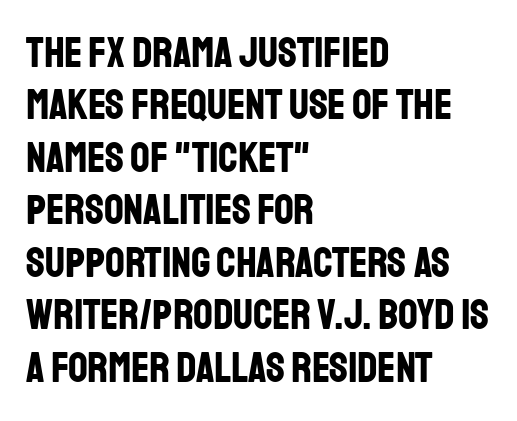
{"serif": "no", "italic": "no", "bold": "yes", "weight": "bold", "width": "condensed", "stroke_contrast": "low", "x_height": "large", "monospaced": "no", "underline": "no", "align": "left", "line_spacing_ratio": 1.22, "letter_spacing": "normal", "letter_spacing_em": 0.0, "glyph_px": 43}
